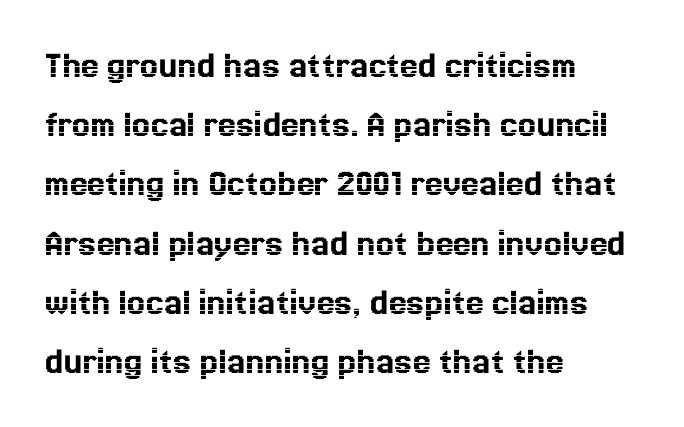
Honestly, the row spacing looks completely unremarkable. The passage shown has conventional tracking throughout. This is the regular roman posture of the typeface. The text block is weighted toward the left margin, trailing off unevenly rightward.
